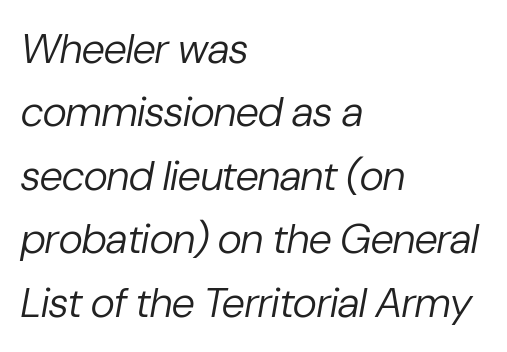
{"italic": "yes", "lean": "right", "slant_degrees": 10, "bold": "no", "weight": "regular", "width": "normal", "stroke_contrast": "low", "x_height": "medium", "monospaced": "no", "underline": "no", "align": "left", "line_spacing": "normal", "line_spacing_ratio": 1.51, "letter_spacing": "normal", "letter_spacing_em": 0.0, "glyph_px": 42}
